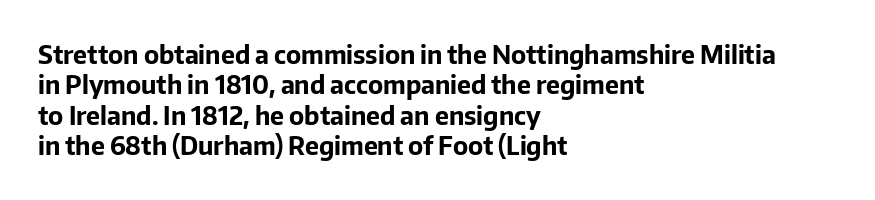
{"italic": "no", "bold": "yes", "underline": "no", "align": "left", "line_spacing_ratio": 1.22, "letter_spacing": "normal", "letter_spacing_em": 0.0, "glyph_px": 25}
